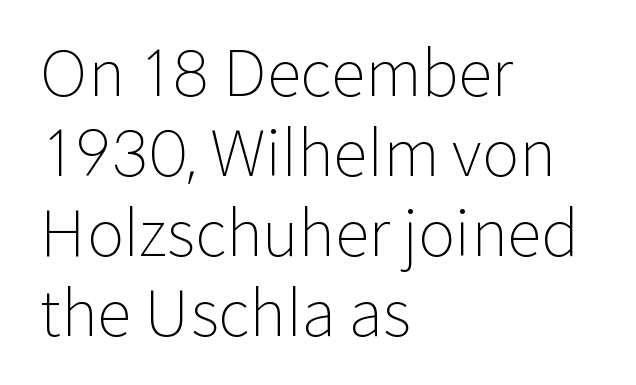
Q: Is the text bold? A: No.
Q: Is the text italic (slanted)? A: No, it is upright.
Q: Is the typeface a serif or a sans-serif typeface? A: Sans-serif.
Q: Is the text underlined? A: No.
Q: How is the paragraph aligned? A: Left-aligned.
Q: Is the spacing between letters normal or unusually wide? A: Normal.
Q: Is the spacing between lines tight, normal or loose? A: Normal.
Q: Width (condensed, normal, or wide)? A: Normal.
Q: Stroke contrast? A: Low.
Q: x-height? A: Medium.
Q: Monospaced? A: No.
